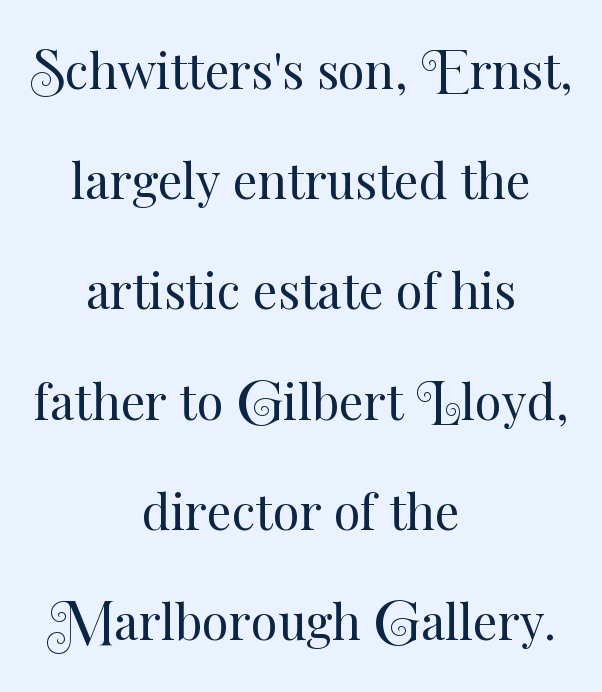
{"italic": "no", "bold": "no", "weight": "regular", "width": "normal", "stroke_contrast": "medium", "x_height": "small", "monospaced": "no", "underline": "no", "align": "center", "line_spacing": "loose", "line_spacing_ratio": 2.25, "letter_spacing": "normal", "letter_spacing_em": 0.0, "glyph_px": 49}
